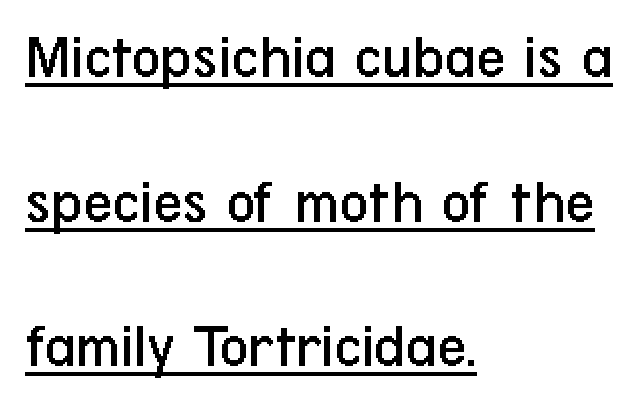
{"serif": "no", "italic": "no", "bold": "no", "weight": "regular", "width": "condensed", "stroke_contrast": "low", "x_height": "medium", "monospaced": "no", "underline": "yes", "align": "left", "line_spacing": "loose", "line_spacing_ratio": 2.26, "letter_spacing": "normal", "letter_spacing_em": 0.0, "glyph_px": 64}
